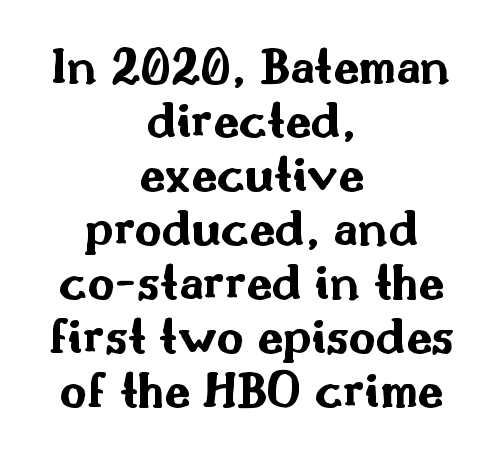
The image shows 52 px bold, wide sans-serif type, upright; set centered, tight line spacing (1.04x), normal letter spacing, not underlined; medium stroke contrast and a small x-height.
